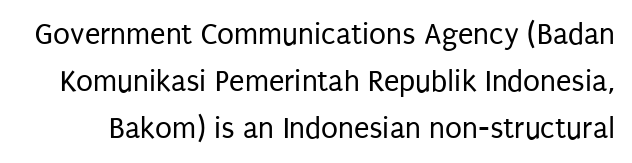
Q: Is the text bold? A: No.
Q: Is the text italic (slanted)? A: No, it is upright.
Q: Is the typeface a serif or a sans-serif typeface? A: Sans-serif.
Q: Is the text underlined? A: No.
Q: Is the spacing between letters normal or unusually wide? A: Normal.
Q: Is the spacing between lines tight, normal or loose? A: Normal.
Q: Width (condensed, normal, or wide)? A: Condensed.
Q: Stroke contrast? A: Low.
Q: x-height? A: Large.
Q: Monospaced? A: No.
